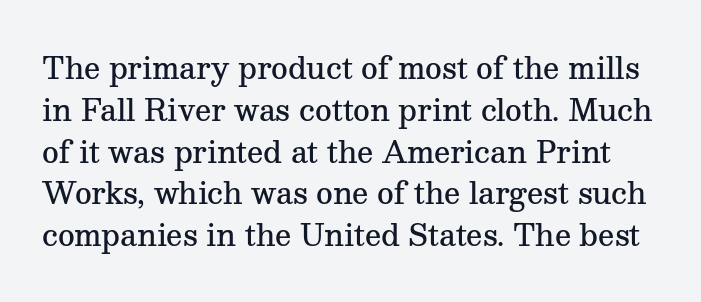
Q: Is the text bold? A: Semi-bold.
Q: Is the text italic (slanted)? A: No, it is upright.
Q: Is the typeface a serif or a sans-serif typeface? A: Serif.
Q: Is the text underlined? A: No.
Q: Is the spacing between letters normal or unusually wide? A: Normal.
Q: Is the spacing between lines tight, normal or loose? A: Normal.
Q: Width (condensed, normal, or wide)? A: Normal.
Q: Stroke contrast? A: Medium.
Q: x-height? A: Medium.
Q: Monospaced? A: No.
